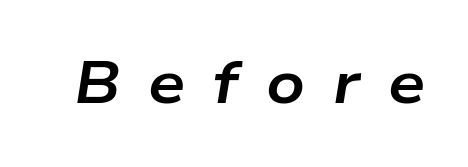
{"italic": "yes", "lean": "right", "slant_degrees": 9, "bold": "yes", "weight": "bold", "width": "wide", "stroke_contrast": "low", "x_height": "medium", "monospaced": "no", "underline": "no", "letter_spacing": "wide", "letter_spacing_em": 0.47, "glyph_px": 59}
